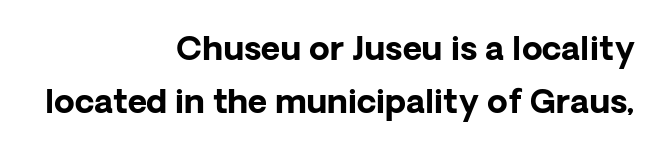
Each letter's strokes conclude bluntly, with no projecting serifs. Layout note: lines flush right. Nobody touched the tracking dial on this one. Quick note: underline off.
